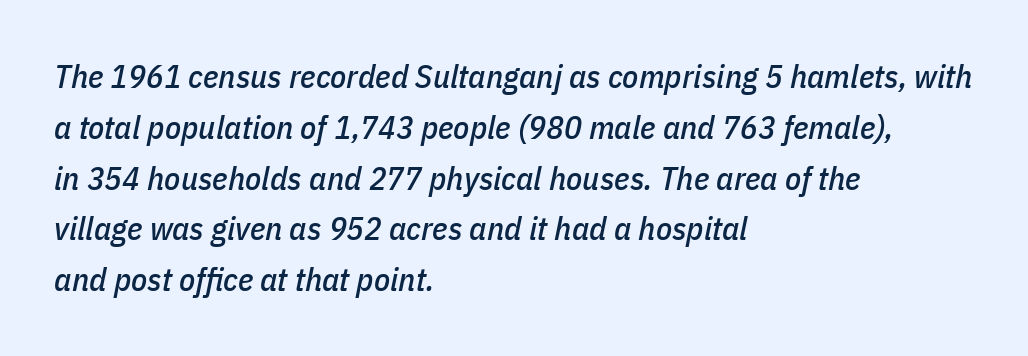
The image shows 33 px condensed type, italic (leaning right); set left-aligned, normal line spacing (1.54x), normal letter spacing, not underlined; low stroke contrast and a medium x-height.
